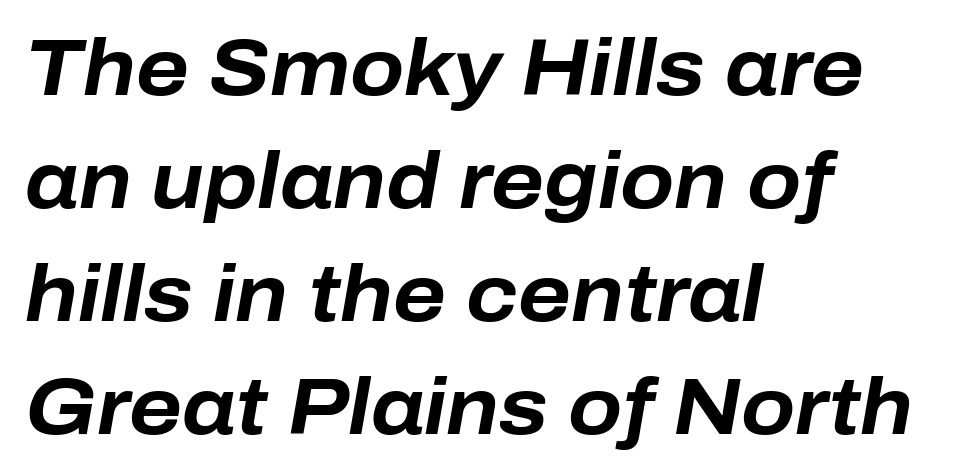
{"italic": "yes", "lean": "right", "slant_degrees": 10, "bold": "yes", "weight": "bold", "width": "normal", "stroke_contrast": "low", "x_height": "medium", "monospaced": "no", "underline": "no", "align": "left", "line_spacing": "normal", "line_spacing_ratio": 1.43, "letter_spacing": "normal", "letter_spacing_em": 0.0, "glyph_px": 79}
